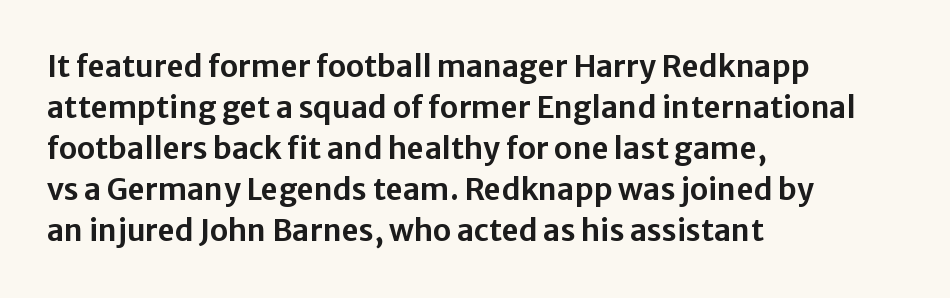
The image shows 30 px sans-serif type, upright; set left-aligned, normal line spacing (1.37x), normal letter spacing, not underlined; low stroke contrast and a medium x-height.
